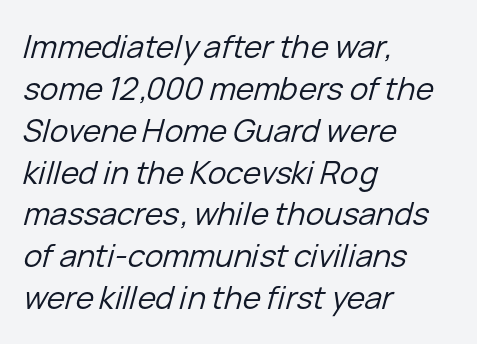
{"italic": "yes", "lean": "right", "slant_degrees": 15, "bold": "no", "weight": "regular", "width": "normal", "stroke_contrast": "low", "x_height": "medium", "monospaced": "no", "underline": "no", "align": "left", "line_spacing": "normal", "line_spacing_ratio": 1.35, "letter_spacing": "normal", "letter_spacing_em": 0.0, "glyph_px": 31}
